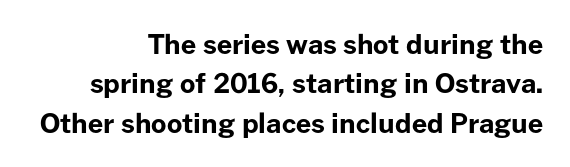
The image shows 27 px bold type, upright; set right-aligned, normal line spacing (1.46x), normal letter spacing, not underlined.
